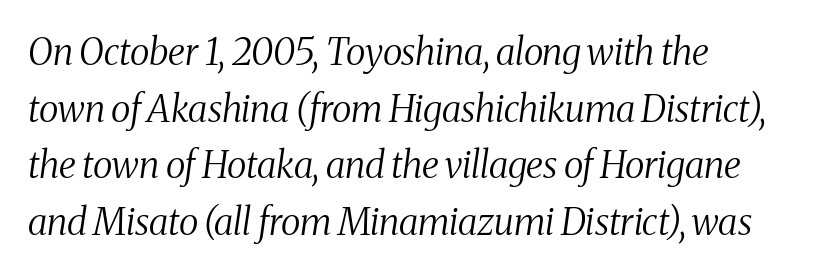
The image shows 37 px regular-weight, condensed serif type, italic (leaning right); set left-aligned, normal line spacing (1.53x), normal letter spacing, not underlined; medium stroke contrast and a medium x-height.
